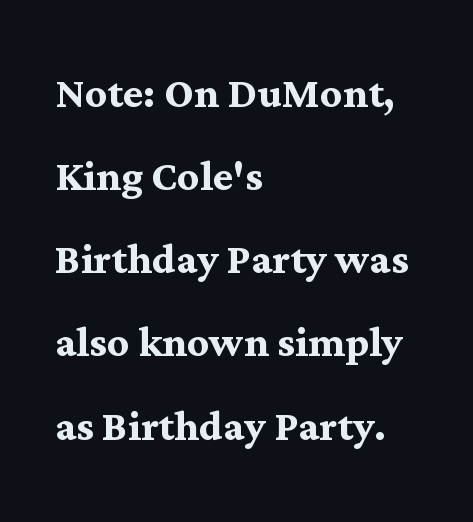
The image shows 54 px semibold serif type, upright; set left-aligned, normal line spacing (1.54x), normal letter spacing, not underlined; medium stroke contrast and a medium x-height.
